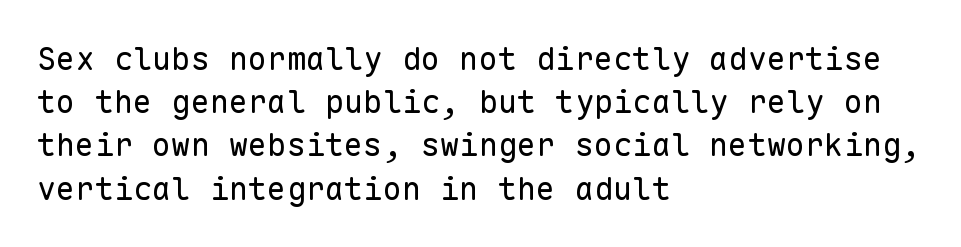
Type style note: lacks serifs. Every character here occupies the same horizontal width, giving the sample a typewriter-like rhythm. Check the space under the baseline: it is left empty. The passage shown stacks its lines at a standard gap. Is the stroke heavy? The answer is a plain regular-or-lighter. Glyph-to-glyph distance matches everyday printed text.
